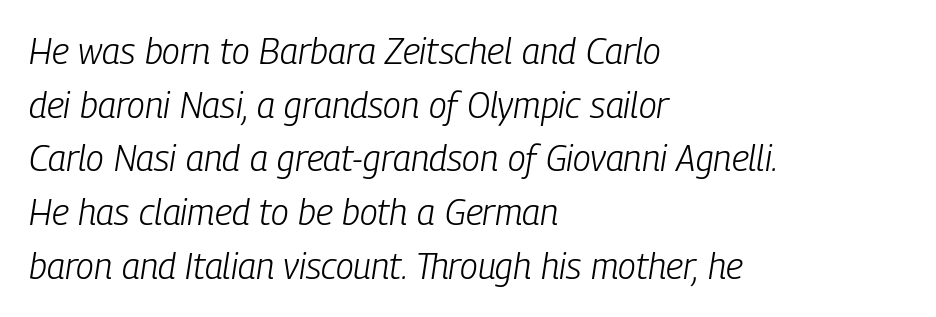
{"italic": "yes", "lean": "right", "slant_degrees": 9, "bold": "no", "weight": "light", "width": "condensed", "stroke_contrast": "low", "x_height": "medium", "monospaced": "no", "underline": "no", "align": "left", "line_spacing": "normal", "line_spacing_ratio": 1.49, "letter_spacing": "normal", "letter_spacing_em": 0.0, "glyph_px": 36}
